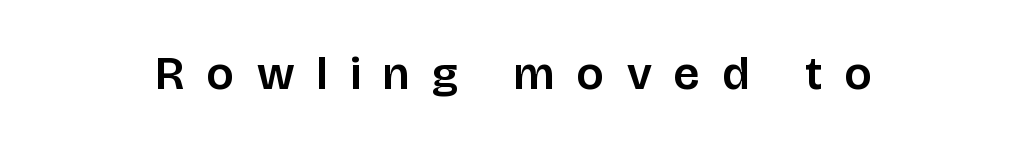
The image shows 47 px sans-serif type, upright; set unusually wide letter spacing (+0.48 em), not underlined; low stroke contrast and a large x-height.
